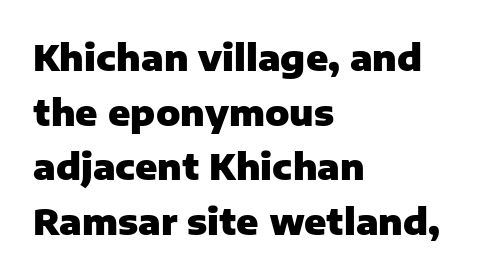
Compared with typical body copy, the letter spacing here is the same. Descender tails drop into unmarked territory. Each letter keeps its own natural width here, so spacing adapts to shape. Every stem runs plumb, perpendicular to the baseline. The leading is moderate, giving the passage an even texture. Its strokes are broad and dark, the hallmark of bold type.
